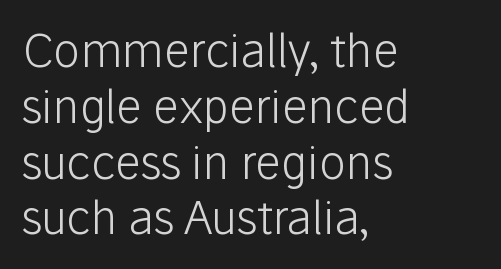
Each letter keeps its own natural width here, so spacing adapts to shape. It's the straight-up-and-down kind of type. The horizontal fit of the characters is conventional and even. One-word summary of the alignment: left. Stems and bowls with no extra thickness — not bold. The baseline area is clear.
